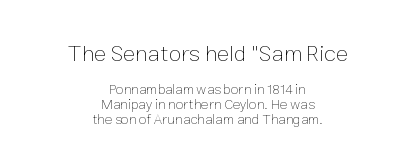
Check the space under the baseline: it is left empty. The block sitting higher on the canvas is the one with enlarged characters. Weight: not bold — regular or lighter. Designer's note — italics off, roman on. Here the glyphs are tracked normally, forming tight word shapes. Interline gaps are noticeably narrow in this sample.
